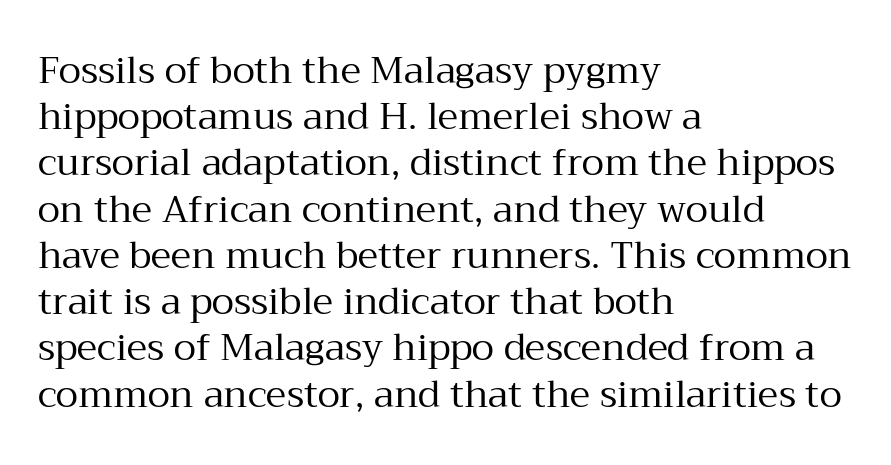
Is there much room between lines? A standard amount, neither cramped nor airy. Serif or sans? Serif — the stroke terminals have little feet. A typesetter would call this proportional, since set widths differ per character. This rendering features lettering with no underline. Compared with typical body copy, the letter spacing here is the same. Italic? Not at all — the glyphs are vertical.
